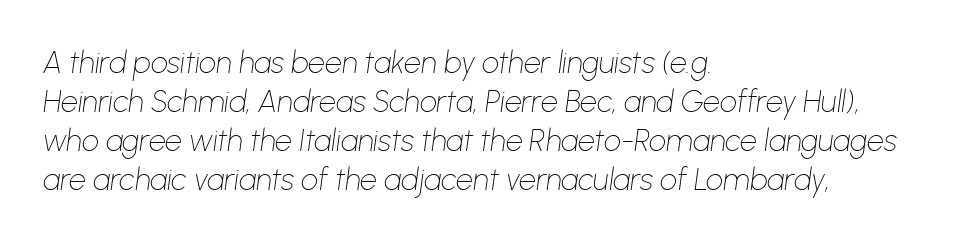
Each new line begins a customary step beneath the previous one. A classic flush-left, rag-right setting is used for this passage. These lines keep a tight, regular rhythm from letter to letter. Observe the lean: these are italic letterforms. Character widths vary here, with narrow letters taking less room than wide ones.
